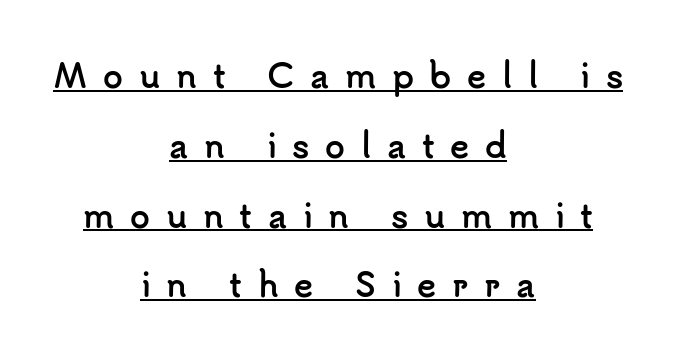
{"serif": "no", "italic": "no", "bold": "yes", "weight": "semibold", "width": "normal", "stroke_contrast": "low", "x_height": "small", "monospaced": "no", "underline": "yes", "align": "center", "line_spacing": "loose", "line_spacing_ratio": 2.18, "letter_spacing": "wide", "letter_spacing_em": 0.49, "glyph_px": 32}
